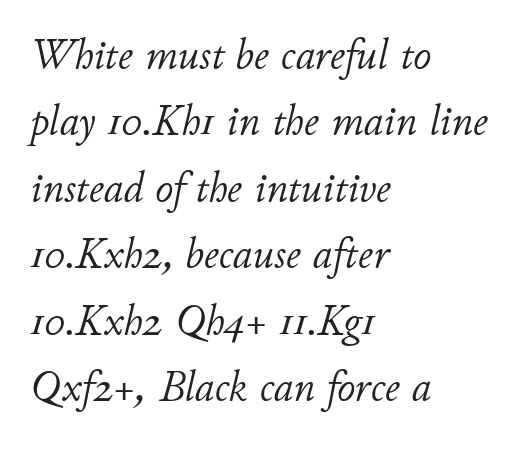
Q: Is the text bold? A: No.
Q: Is the text italic (slanted)? A: Yes, it leans right by about 11 degrees.
Q: Is the text underlined? A: No.
Q: How is the paragraph aligned? A: Left-aligned.
Q: Is the spacing between letters normal or unusually wide? A: Normal.
Q: Is the spacing between lines tight, normal or loose? A: Normal.
Q: Width (condensed, normal, or wide)? A: Normal.
Q: Stroke contrast? A: Low.
Q: x-height? A: Small.
Q: Monospaced? A: No.
